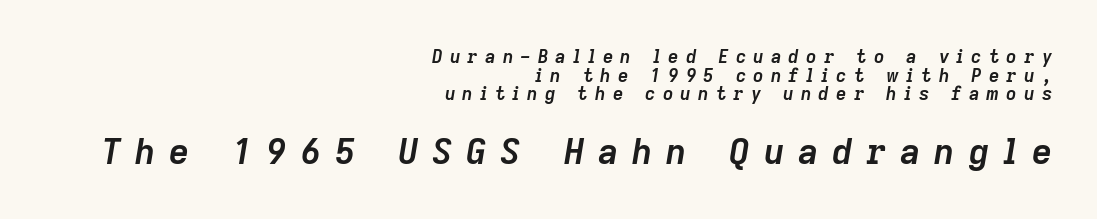
Note: smaller setting up top, larger setting below. Plain, unruled lines of type. Spacing verdict: proportional, widths tailored to each character. Is there much room between lines? No — they nearly touch.
